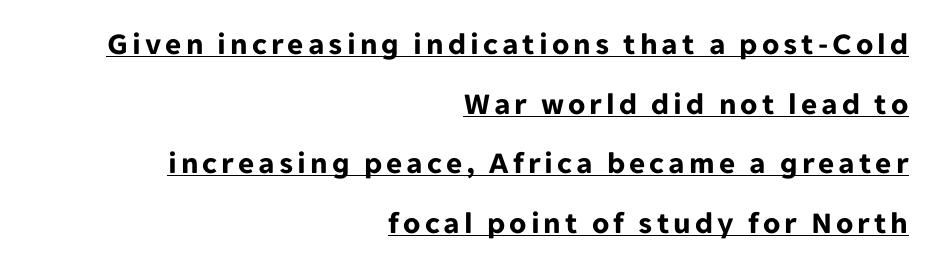
Think of a printed novel: that variable character pitch is what you see here. This is roman type, the default non-slanted kind. Which margin do the lines hug? The right one — the left edge is uneven. The glyphs have the mass of a bold cut. This rendering features underlined lettering.
